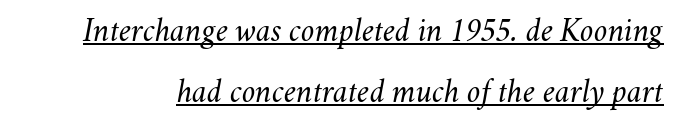
The image shows 33 px regular-weight type, italic (leaning right); set line spacing 1.85x, normal letter spacing, underlined; medium stroke contrast and a small x-height.
